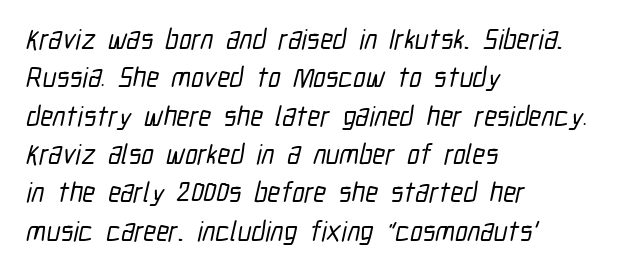
{"serif": "no", "width": "condensed", "stroke_contrast": "low", "x_height": "medium", "monospaced": "no", "underline": "no", "align": "left", "line_spacing": "normal", "line_spacing_ratio": 1.37, "letter_spacing": "normal", "letter_spacing_em": 0.0, "glyph_px": 28}
